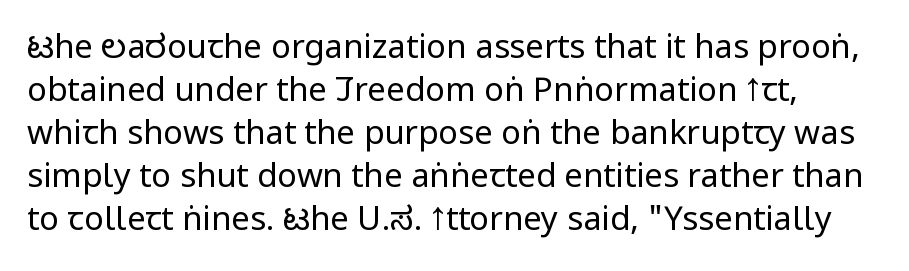
Weight: not bold — regular or lighter. Check where the strokes stop: nothing finishes them off — pure sans. Underline: absent. This rendering leaves character spacing at its baseline value.
